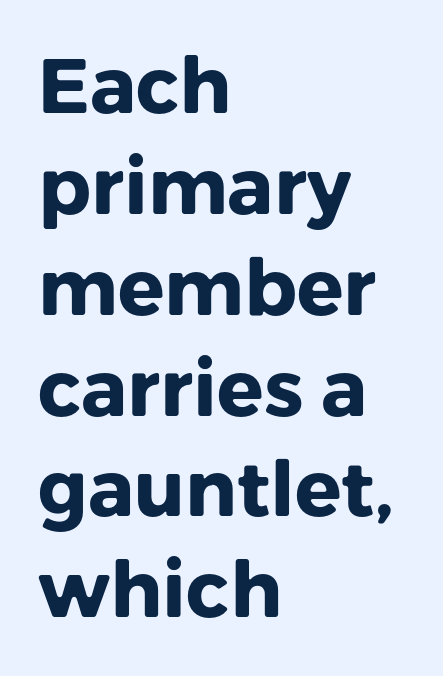
Q: Is the text bold? A: Yes.
Q: Is the text italic (slanted)? A: No, it is upright.
Q: Is the typeface a serif or a sans-serif typeface? A: Sans-serif.
Q: Is the text underlined? A: No.
Q: How is the paragraph aligned? A: Left-aligned.
Q: Is the spacing between letters normal or unusually wide? A: Normal.
Q: Is the spacing between lines tight, normal or loose? A: Normal.
Q: Width (condensed, normal, or wide)? A: Normal.
Q: Stroke contrast? A: Low.
Q: x-height? A: Medium.
Q: Monospaced? A: No.
